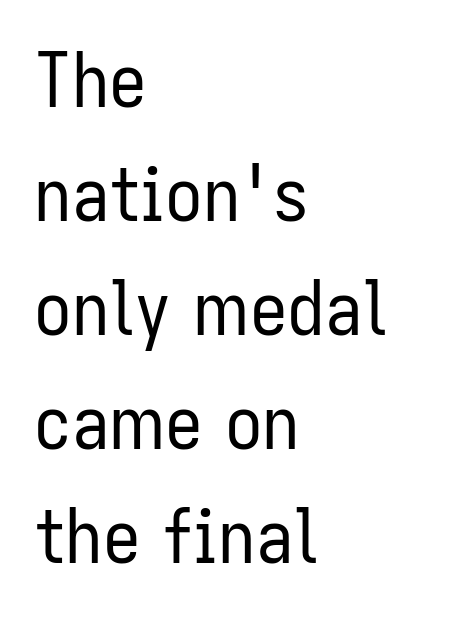
The image shows 75 px regular-weight, condensed sans-serif type, upright; set left-aligned, normal line spacing (1.52x), normal letter spacing, not underlined; low stroke contrast and a medium x-height.
